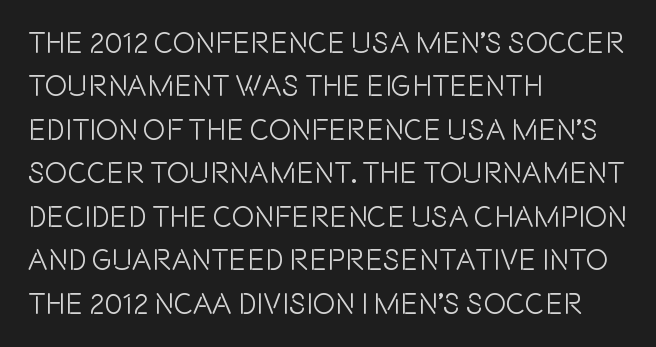
Q: Is the text italic (slanted)? A: No, it is upright.
Q: Is the typeface a serif or a sans-serif typeface? A: Sans-serif.
Q: Is the text underlined? A: No.
Q: How is the paragraph aligned? A: Left-aligned.
Q: Is the spacing between letters normal or unusually wide? A: Normal.
Q: Is the spacing between lines tight, normal or loose? A: Normal.
Q: Width (condensed, normal, or wide)? A: Condensed.
Q: x-height? A: Large.
Q: Monospaced? A: No.
